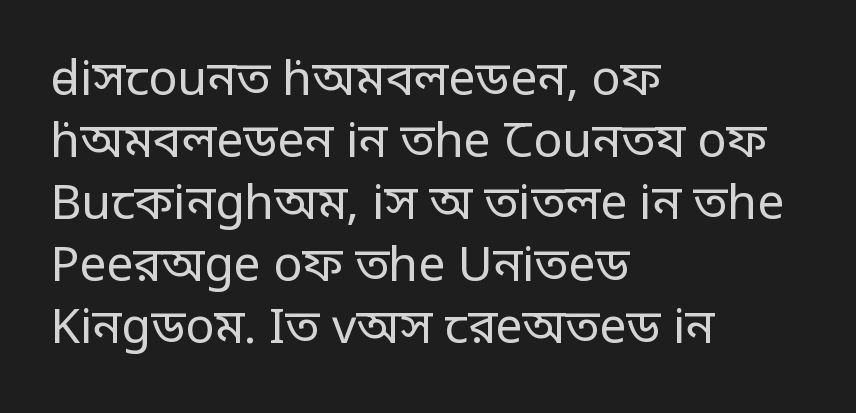
{"serif": "no", "italic": "no", "bold": "no", "weight": "regular", "width": "condensed", "stroke_contrast": "low", "monospaced": "no", "underline": "no", "align": "left", "line_spacing": "normal", "line_spacing_ratio": 1.29, "letter_spacing": "normal", "letter_spacing_em": 0.0, "glyph_px": 48}
